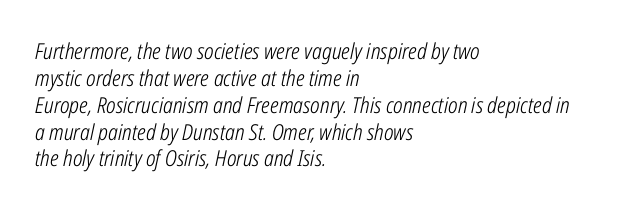
{"italic": "yes", "lean": "right", "slant_degrees": 12, "bold": "no", "underline": "no", "align": "left", "line_spacing_ratio": 1.22, "letter_spacing": "normal", "letter_spacing_em": 0.0, "glyph_px": 22}
